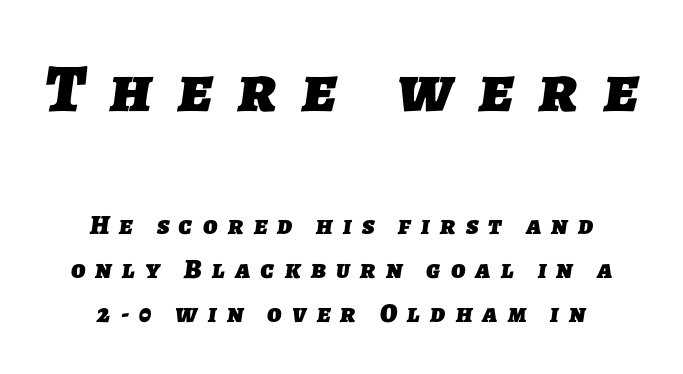
{"serif": "no", "bold": "yes", "weight": "heavy", "width": "normal", "stroke_contrast": "low", "x_height": "medium", "monospaced": "no", "underline": "no", "align": "center", "line_spacing": "normal", "line_spacing_ratio": 1.63, "letter_spacing": "wide", "letter_spacing_em": 0.38, "larger_block": "first", "size_ratio": 2.52, "glyph_px": 68}
